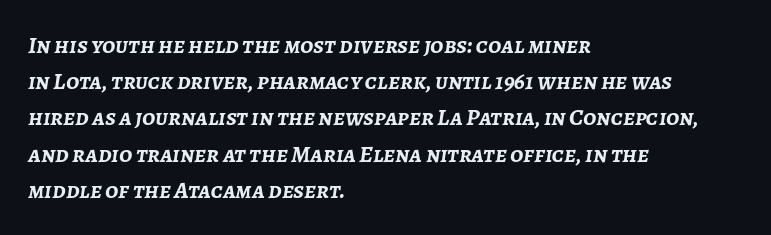
Is the block centered? No — it sits flush against the left margin. Short note: letters normally spaced. Whoever set this chose a conventional vertical rhythm. The whole block is typeset with a tilt.
